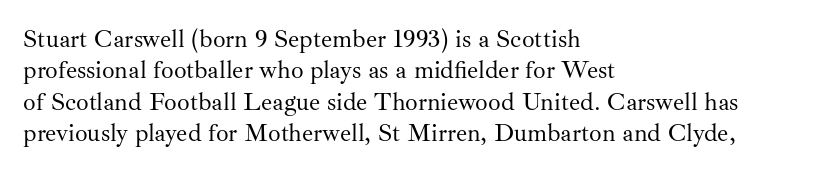
No letter is thick-stroked: the sample isn't bold. This is roman type, the default non-slanted kind. One glance says typical: line gaps are just what's usual. Plain, unruled lines of type. This sample is left-justified, so line endings fall wherever the words run out.
